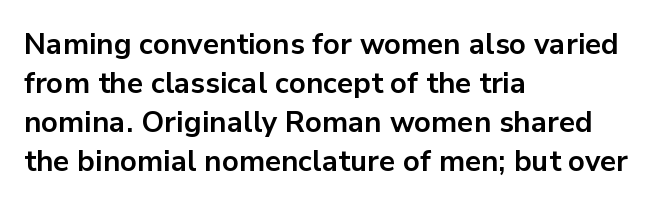
The designer left line spacing at the default. Letters rest on an invisible, unmarked baseline. The compositor pushed each line to the left boundary. The type sits square on the baseline with zero lean. No feet cap the strokes, marking this as sans-serif type.
